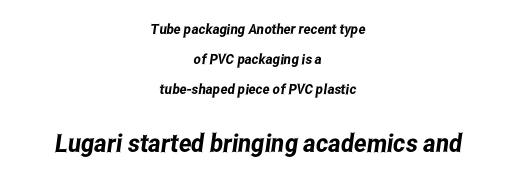
Q: Is the text underlined? A: No.
Q: How is the paragraph aligned? A: Centered.
Q: Is the spacing between letters normal or unusually wide? A: Normal.
Q: Is the spacing between lines tight, normal or loose? A: Loose.
Q: Which block of text is set in a larger size, the first (top) or the second (bottom)? A: The second (bottom) one.
